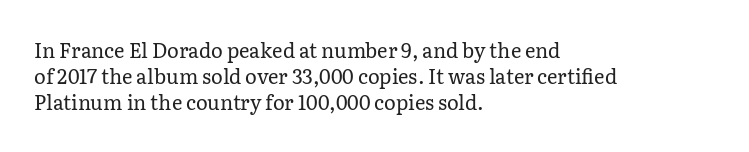
Q: Is the text bold? A: No.
Q: Is the text italic (slanted)? A: No, it is upright.
Q: Is the text underlined? A: No.
Q: How is the paragraph aligned? A: Left-aligned.
Q: Is the spacing between letters normal or unusually wide? A: Normal.
Q: Is the spacing between lines tight, normal or loose? A: Normal.
